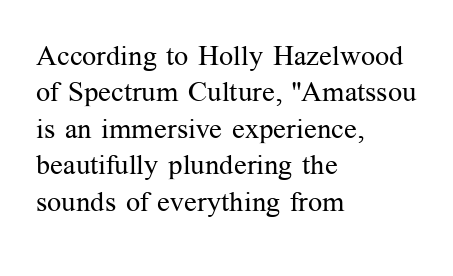
The image shows 28 px regular-weight serif type, upright; set left-aligned, normal line spacing (1.3x), normal letter spacing, not underlined; medium stroke contrast and a medium x-height.
